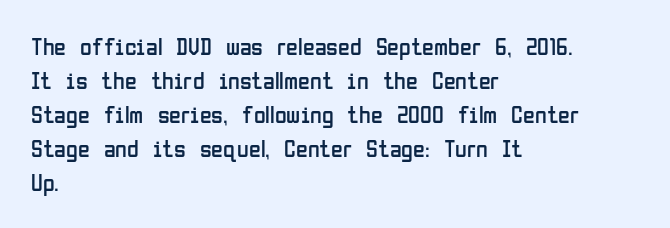
Just letters on the line, the space beneath them empty. The lines sit at an ordinary, default distance from one another. Reading down the block, your eye returns to a fixed left position each line. Think standard paragraph weight, or any step lighter than that.
